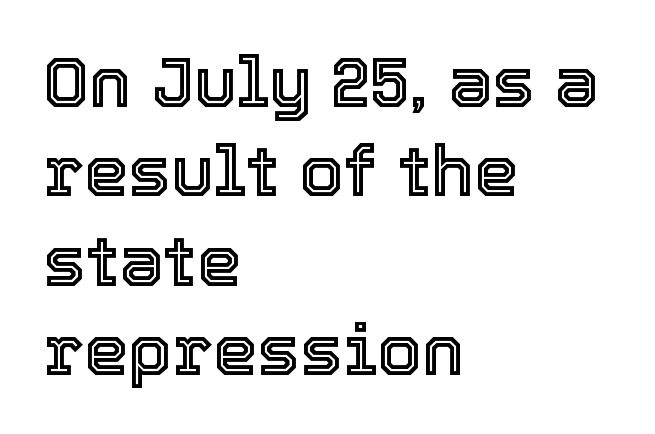
Q: Is the text italic (slanted)? A: No, it is upright.
Q: Is the text underlined? A: No.
Q: How is the paragraph aligned? A: Left-aligned.
Q: Is the spacing between letters normal or unusually wide? A: Normal.
Q: Is the spacing between lines tight, normal or loose? A: Normal.
Q: Width (condensed, normal, or wide)? A: Normal.
Q: x-height? A: Medium.
Q: Monospaced? A: No.
